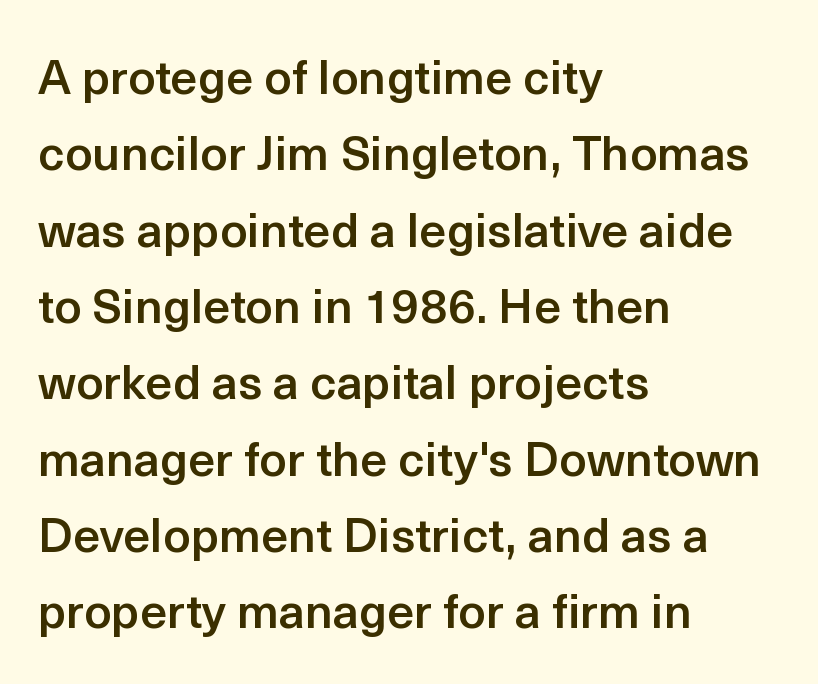
The image shows 48 px semibold sans-serif type, upright; set left-aligned, normal line spacing (1.59x), normal letter spacing, not underlined; a medium x-height.
